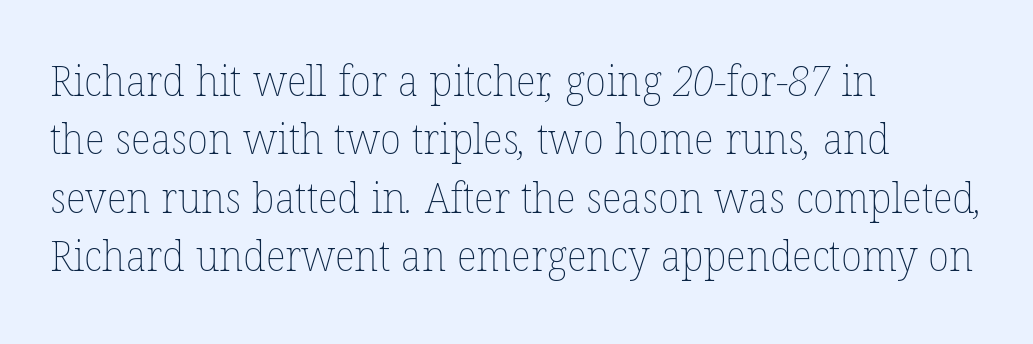
{"bold": "no", "weight": "thin", "width": "normal", "stroke_contrast": "low", "x_height": "medium", "monospaced": "no", "underline": "no", "align": "left", "line_spacing": "normal", "line_spacing_ratio": 1.36, "letter_spacing": "normal", "letter_spacing_em": 0.0, "glyph_px": 43}
